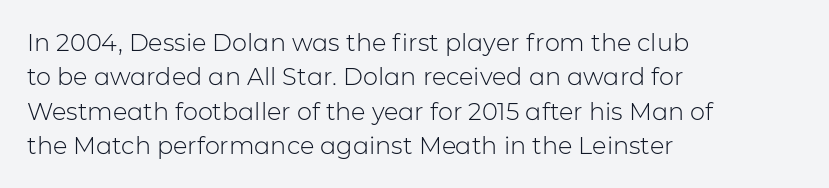
{"italic": "no", "bold": "no", "underline": "no", "align": "left", "line_spacing": "normal", "line_spacing_ratio": 1.43, "letter_spacing": "normal", "letter_spacing_em": 0.0, "glyph_px": 24}
